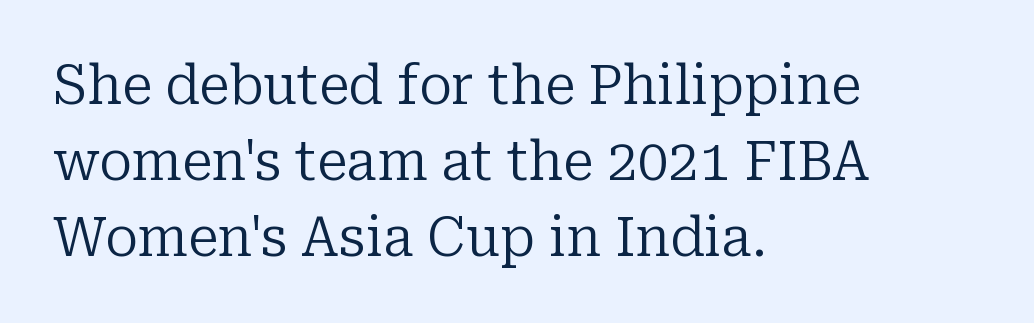
The image shows 55 px regular-weight serif type, upright; set left-aligned, normal line spacing (1.38x), normal letter spacing, not underlined; low stroke contrast and a medium x-height.
